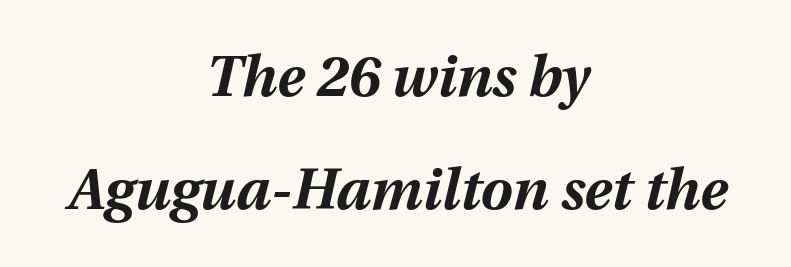
Q: Is the text bold? A: Yes.
Q: Is the text italic (slanted)? A: Yes, it leans right by about 12 degrees.
Q: Is the text underlined? A: No.
Q: How is the paragraph aligned? A: Centered.
Q: Is the spacing between letters normal or unusually wide? A: Normal.
Q: Is the spacing between lines tight, normal or loose? A: Loose.
Q: Width (condensed, normal, or wide)? A: Normal.
Q: Stroke contrast? A: Medium.
Q: x-height? A: Medium.
Q: Monospaced? A: No.
